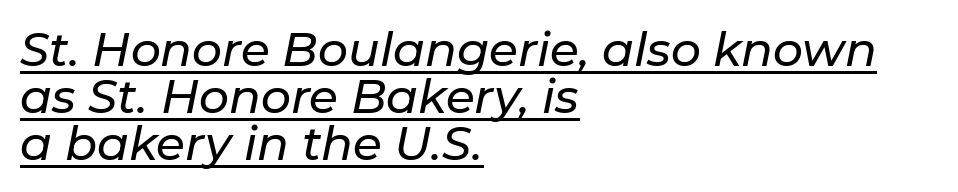
{"italic": "yes", "lean": "right", "slant_degrees": 11, "width": "normal", "stroke_contrast": "low", "x_height": "medium", "monospaced": "no", "underline": "yes", "align": "left", "line_spacing": "tight", "line_spacing_ratio": 1.0, "letter_spacing": "normal", "letter_spacing_em": 0.0, "glyph_px": 47}
